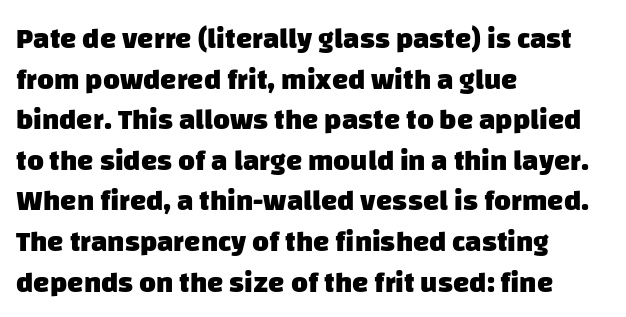
Q: Is the text bold? A: Yes.
Q: Is the typeface a serif or a sans-serif typeface? A: Sans-serif.
Q: Is the text underlined? A: No.
Q: How is the paragraph aligned? A: Left-aligned.
Q: Is the spacing between letters normal or unusually wide? A: Normal.
Q: Is the spacing between lines tight, normal or loose? A: Normal.
Q: Width (condensed, normal, or wide)? A: Normal.
Q: Stroke contrast? A: Low.
Q: x-height? A: Large.
Q: Monospaced? A: No.
